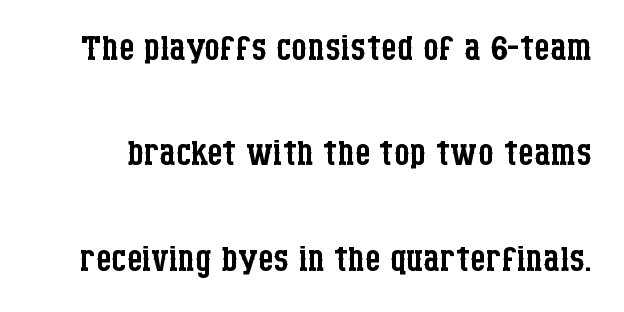
The image shows 50 px regular-weight, condensed serif type, upright; set loose line spacing (2.11x), normal letter spacing, not underlined; low stroke contrast and a large x-height.
